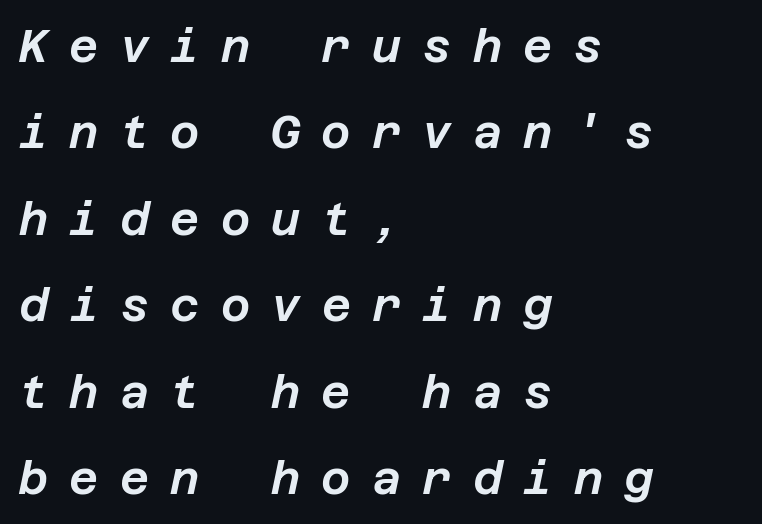
The image shows 45 px text type, italic (leaning right); set left-aligned, loose line spacing (1.92x), unusually wide letter spacing (+0.47 em), not underlined; low stroke contrast and a large x-height.
